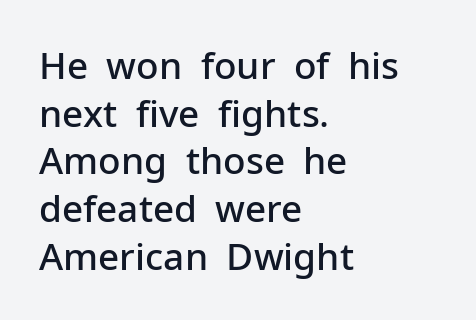
The image shows 37 px semibold sans-serif type, upright; set left-aligned, normal line spacing (1.29x), normal letter spacing, not underlined; low stroke contrast and a medium x-height.
